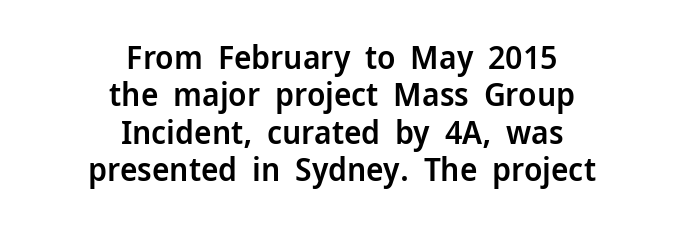
These lines keep a tight, regular rhythm from letter to letter. Classification — sans serif. The space between consecutive lines is stingy. The specimen reads as upright at a glance.
